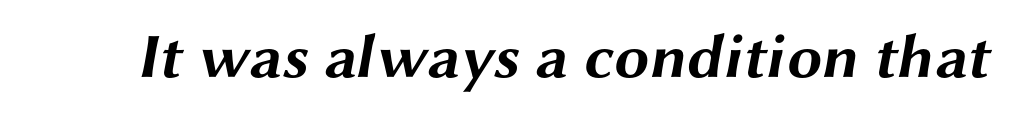
Q: Is the text bold? A: Yes.
Q: Is the typeface a serif or a sans-serif typeface? A: Sans-serif.
Q: Is the text underlined? A: No.
Q: Is the spacing between letters normal or unusually wide? A: Normal.
Q: Width (condensed, normal, or wide)? A: Wide.
Q: Stroke contrast? A: Medium.
Q: x-height? A: Medium.
Q: Monospaced? A: No.
